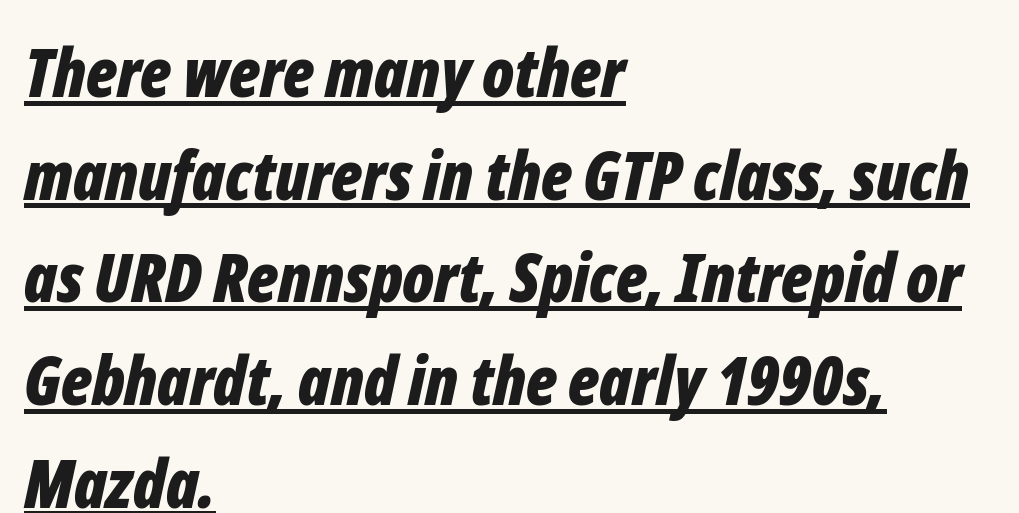
You'd pick this weight for a headline — it's a proper bold. Summary of vertical rhythm: regular, with standard interline spacing. Proportional: the letters do not fall into vertical columns. Each word holds together tightly as a unit, with standard inter-letter gaps.
